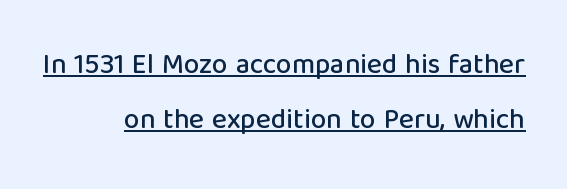
The image shows 28 px sans-serif type, upright; set right-aligned, loose line spacing (1.96x), normal letter spacing, underlined; low stroke contrast and a medium x-height.
